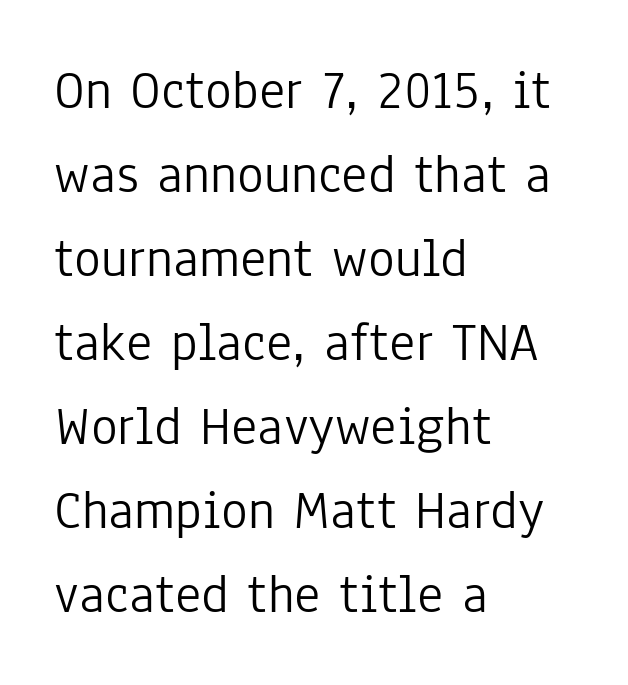
{"serif": "no", "italic": "no", "bold": "no", "weight": "light", "width": "condensed", "stroke_contrast": "low", "x_height": "medium", "monospaced": "no", "underline": "no", "align": "left", "line_spacing": "normal", "line_spacing_ratio": 1.5, "letter_spacing": "normal", "letter_spacing_em": 0.0, "glyph_px": 56}
